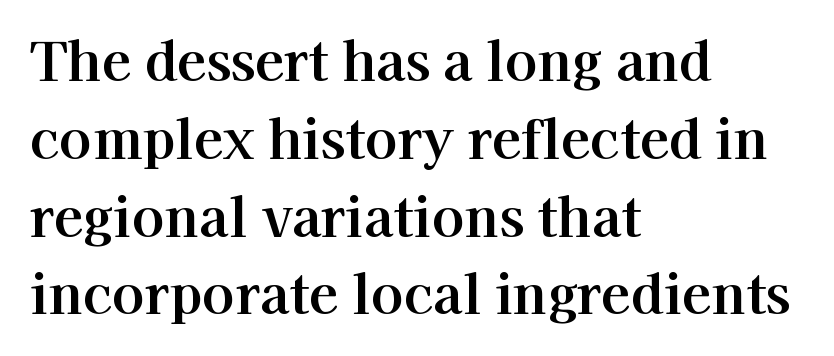
{"serif": "yes", "italic": "no", "width": "normal", "stroke_contrast": "high", "x_height": "medium", "monospaced": "no", "underline": "no", "align": "left", "line_spacing": "normal", "line_spacing_ratio": 1.44, "letter_spacing": "normal", "letter_spacing_em": 0.0, "glyph_px": 54}
